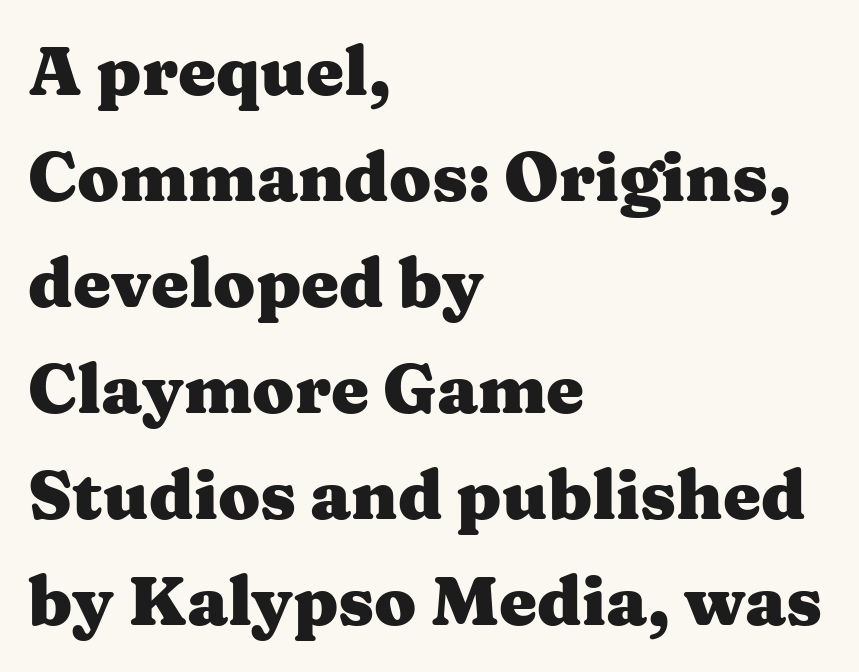
The image shows 68 px heavy, wide serif type, upright; set left-aligned, normal line spacing (1.56x), normal letter spacing, not underlined; medium stroke contrast and a medium x-height.
